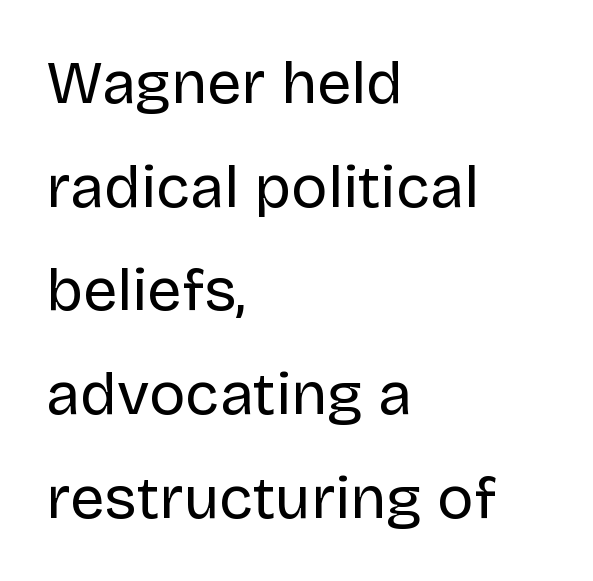
The image shows 61 px regular-weight sans-serif type, upright; set left-aligned, normal line spacing (1.7x), normal letter spacing, not underlined; low stroke contrast and a large x-height.
